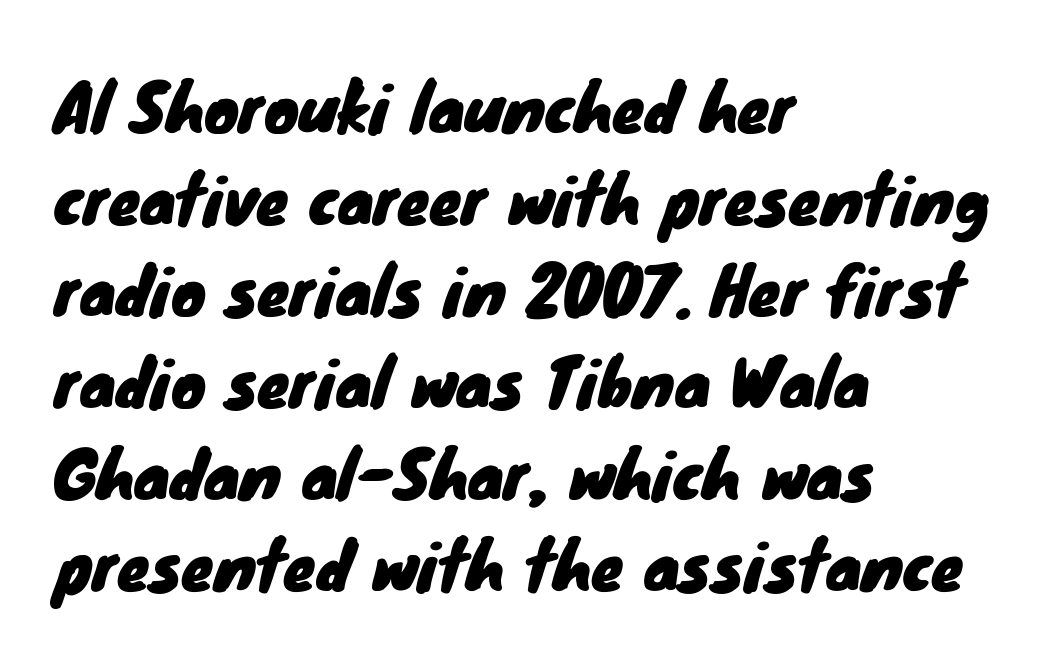
Q: Is the typeface a serif or a sans-serif typeface? A: Sans-serif.
Q: Is the text underlined? A: No.
Q: How is the paragraph aligned? A: Left-aligned.
Q: Is the spacing between letters normal or unusually wide? A: Normal.
Q: Is the spacing between lines tight, normal or loose? A: Normal.
Q: Width (condensed, normal, or wide)? A: Normal.
Q: Stroke contrast? A: Low.
Q: x-height? A: Small.
Q: Monospaced? A: No.
